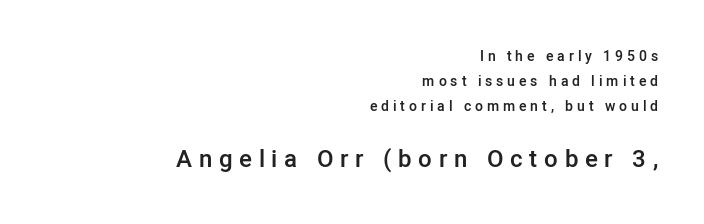
Reading top to bottom, the characters get bigger at the block break. Nope, not italic — everything's standing straight. These lines are set flush right with a ragged left edge. Students, note that the glyphs here are deliberately spaced far apart. On the weight axis this lands at semibold, roughly 600.
